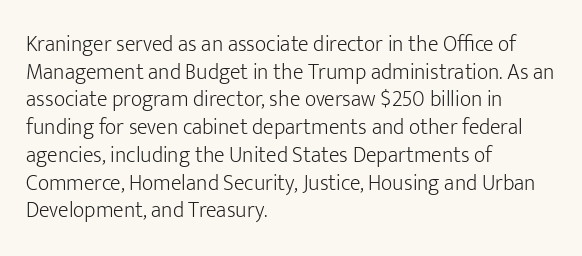
{"italic": "no", "bold": "no", "underline": "no", "align": "left", "line_spacing": "normal", "line_spacing_ratio": 1.26, "letter_spacing": "normal", "letter_spacing_em": 0.0, "glyph_px": 22}
